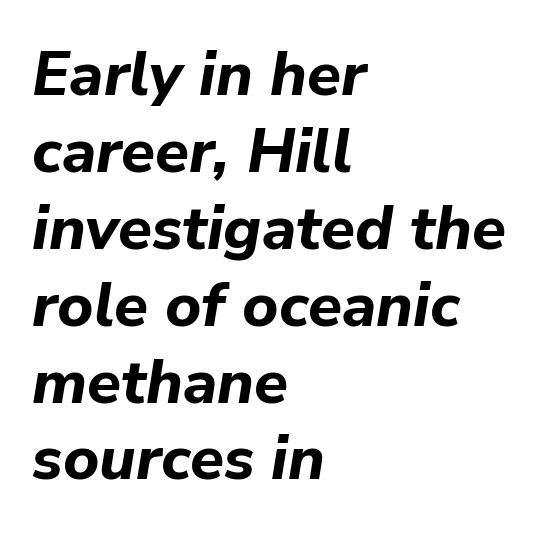
{"italic": "yes", "lean": "right", "slant_degrees": 9, "bold": "yes", "weight": "bold", "width": "normal", "stroke_contrast": "low", "x_height": "medium", "monospaced": "no", "underline": "no", "align": "left", "line_spacing_ratio": 1.24, "letter_spacing": "normal", "letter_spacing_em": 0.0, "glyph_px": 62}
